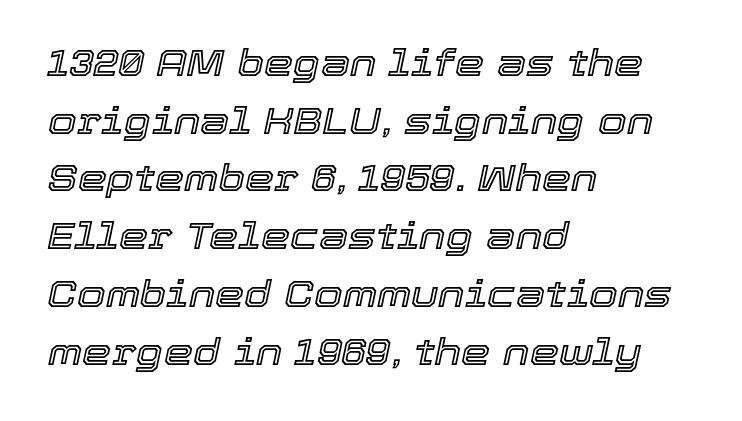
Slant detected: the letters are inclined. Notice how the passage keeps a crisp vertical edge on the left only. Nothing unusual about the tracking: characters are spaced as the font intends. A typesetter would call this proportional, since set widths differ per character.
